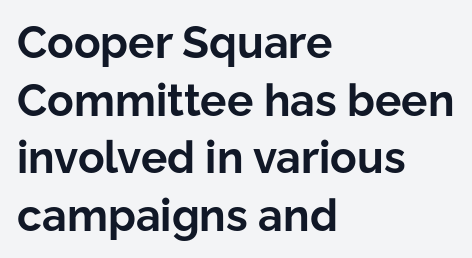
The lettering holds an erect, upright posture throughout. What stands out about the letter spacing? Nothing — it is the standard amount. The passage shown is typed in a proportional face where columns would drift. The strip under each line holds only bare page.
